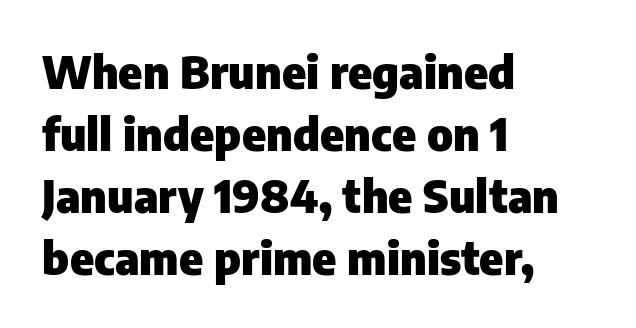
The image shows 45 px heavy sans-serif type, upright; set left-aligned, normal line spacing (1.38x), normal letter spacing, not underlined; low stroke contrast and a medium x-height.
